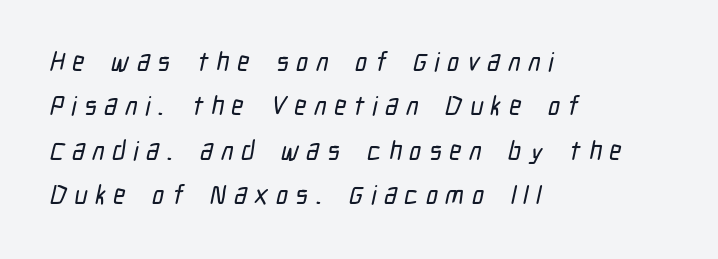
The image shows 26 px text type; set left-aligned, line spacing 1.71x, unusually wide letter spacing (+0.3 em), not underlined.
